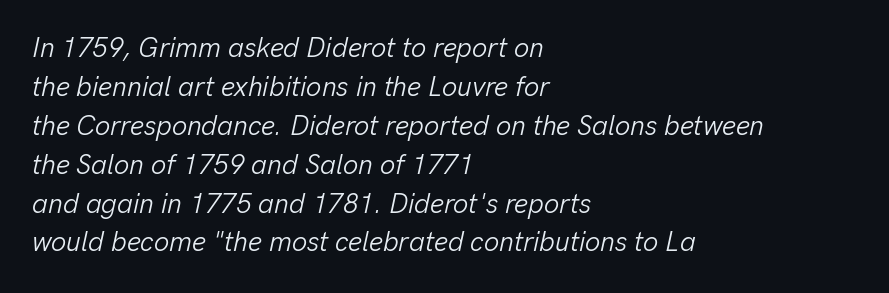
Q: Is the text bold? A: No.
Q: Is the text italic (slanted)? A: Yes, it leans right by about 13 degrees.
Q: Is the text underlined? A: No.
Q: How is the paragraph aligned? A: Left-aligned.
Q: Is the spacing between letters normal or unusually wide? A: Normal.
Q: Is the spacing between lines tight, normal or loose? A: Normal.
